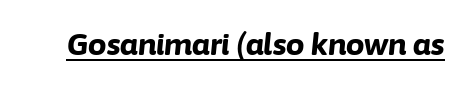
Q: Is the text bold? A: Yes.
Q: Is the text italic (slanted)? A: Yes, it leans right by about 6 degrees.
Q: Is the text underlined? A: Yes.
Q: Is the spacing between letters normal or unusually wide? A: Normal.
Q: Width (condensed, normal, or wide)? A: Normal.
Q: Stroke contrast? A: Low.
Q: x-height? A: Medium.
Q: Monospaced? A: No.
